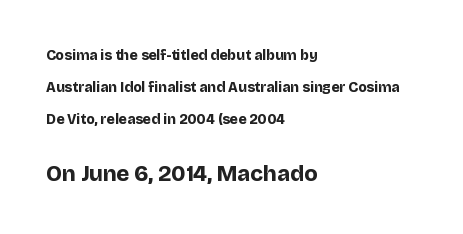
All the whitespace from short lines collects on the right. Letters rest on an invisible, unmarked baseline. The line texture is even and compact thanks to regular tracking. Bold? Absolutely — the strokes are thick and heavy.
